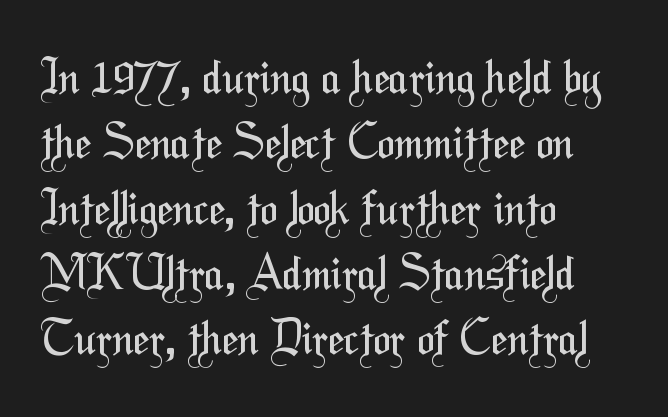
Q: Is the text bold? A: No.
Q: Is the typeface a serif or a sans-serif typeface? A: Sans-serif.
Q: Is the text underlined? A: No.
Q: How is the paragraph aligned? A: Left-aligned.
Q: Is the spacing between letters normal or unusually wide? A: Normal.
Q: Is the spacing between lines tight, normal or loose? A: Normal.
Q: Width (condensed, normal, or wide)? A: Condensed.
Q: Stroke contrast? A: Medium.
Q: x-height? A: Medium.
Q: Monospaced? A: No.
